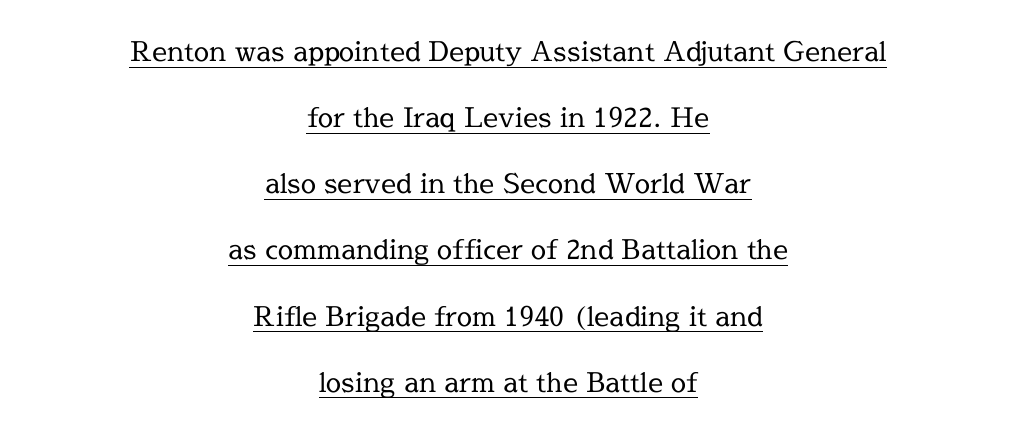
Q: Is the text bold? A: No.
Q: Is the text italic (slanted)? A: No, it is upright.
Q: Is the text underlined? A: Yes.
Q: How is the paragraph aligned? A: Centered.
Q: Is the spacing between letters normal or unusually wide? A: Normal.
Q: Is the spacing between lines tight, normal or loose? A: Loose.
